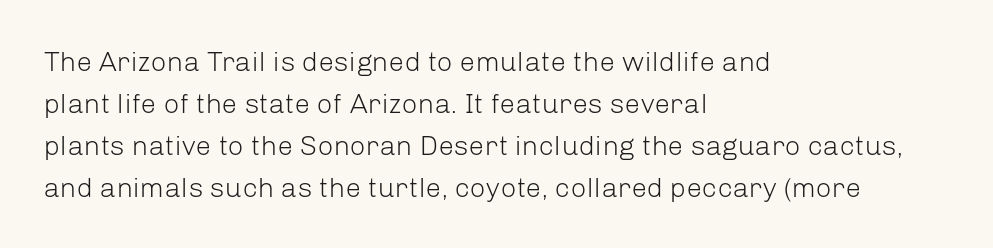
Q: Is the text bold? A: No.
Q: Is the text italic (slanted)? A: No, it is upright.
Q: Is the typeface a serif or a sans-serif typeface? A: Sans-serif.
Q: Is the text underlined? A: No.
Q: How is the paragraph aligned? A: Left-aligned.
Q: Is the spacing between letters normal or unusually wide? A: Normal.
Q: Is the spacing between lines tight, normal or loose? A: Normal.
Q: Width (condensed, normal, or wide)? A: Normal.
Q: Stroke contrast? A: Low.
Q: x-height? A: Medium.
Q: Monospaced? A: No.
